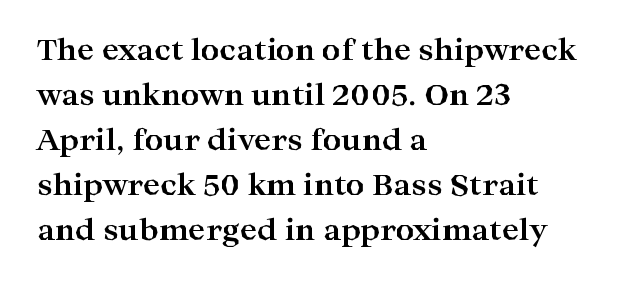
The image shows 29 px bold, wide serif type, upright; set left-aligned, normal line spacing (1.55x), normal letter spacing, not underlined; high stroke contrast and a medium x-height.
